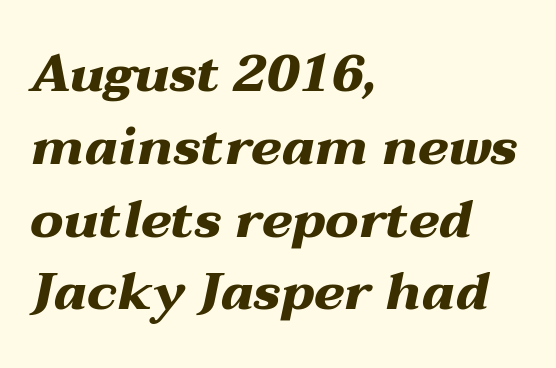
The image shows 52 px heavy, wide type, italic (leaning right); set left-aligned, normal line spacing (1.4x), normal letter spacing, not underlined; medium stroke contrast and a medium x-height.
